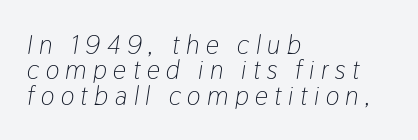
The image shows 26 px text type, italic (leaning right); set left-aligned, tight line spacing (0.98x), unusually wide letter spacing (+0.25 em), not underlined.
